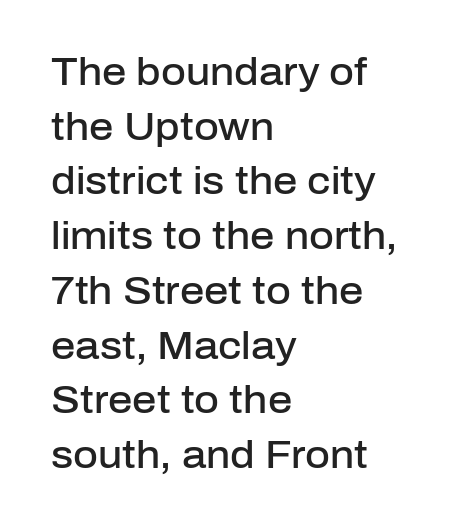
{"serif": "no", "italic": "no", "bold": "semi", "weight": "semibold", "width": "normal", "stroke_contrast": "low", "x_height": "medium", "monospaced": "no", "underline": "no", "align": "left", "line_spacing": "normal", "line_spacing_ratio": 1.44, "letter_spacing": "normal", "letter_spacing_em": 0.0, "glyph_px": 38}
